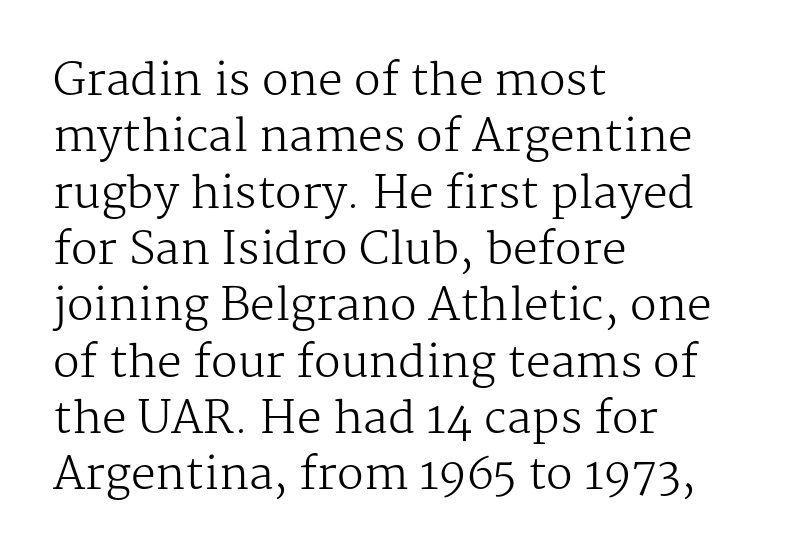
{"serif": "yes", "italic": "no", "bold": "no", "weight": "regular", "width": "normal", "stroke_contrast": "medium", "x_height": "medium", "monospaced": "no", "underline": "no", "align": "left", "line_spacing": "normal", "line_spacing_ratio": 1.28, "letter_spacing": "normal", "letter_spacing_em": 0.0, "glyph_px": 44}
